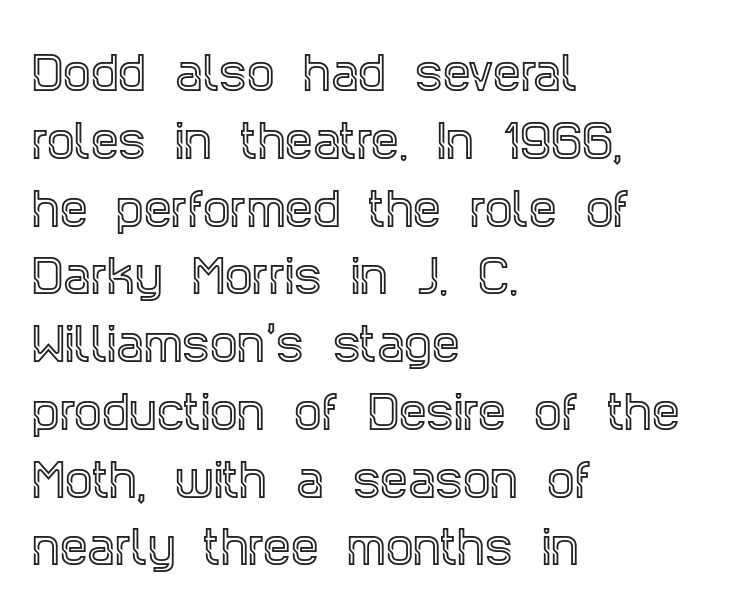
Q: Is the text italic (slanted)? A: No, it is upright.
Q: Is the typeface a serif or a sans-serif typeface? A: Serif.
Q: Is the text underlined? A: No.
Q: How is the paragraph aligned? A: Left-aligned.
Q: Is the spacing between letters normal or unusually wide? A: Normal.
Q: Is the spacing between lines tight, normal or loose? A: Normal.
Q: Width (condensed, normal, or wide)? A: Condensed.
Q: x-height? A: Large.
Q: Monospaced? A: No.
